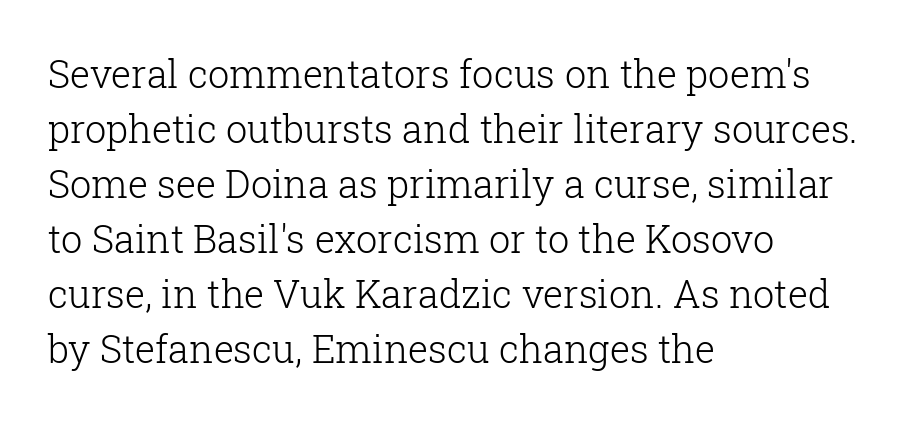
Interline gaps are of average width in this sample. There is no visible air inserted between adjacent glyphs. Quick note: not italic, upright. No chunkiness to these letters — they're not bold. Look at the bottom of the vertical strokes: they flare into serifs here.
